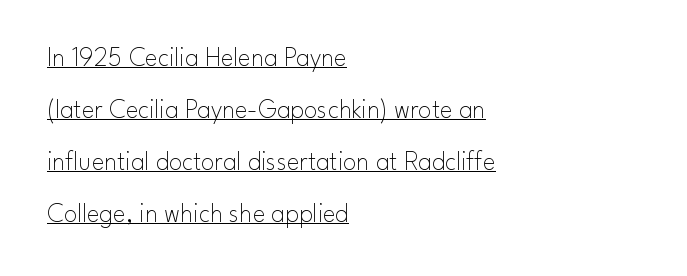
{"italic": "no", "bold": "no", "underline": "yes", "align": "left", "line_spacing": "loose", "line_spacing_ratio": 1.93, "letter_spacing": "normal", "letter_spacing_em": 0.0, "glyph_px": 27}
